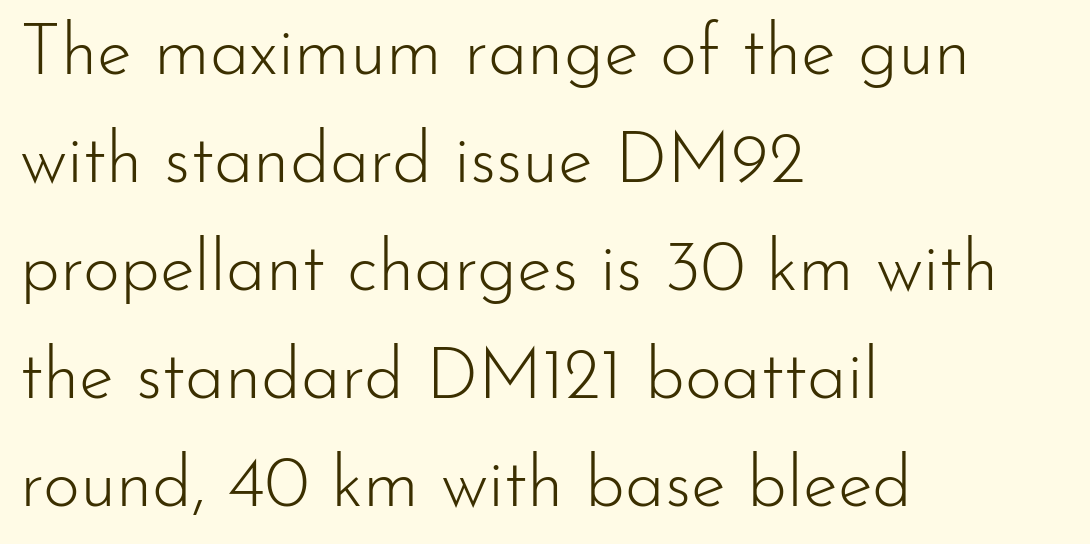
Q: Is the text bold? A: No.
Q: Is the text italic (slanted)? A: No, it is upright.
Q: Is the typeface a serif or a sans-serif typeface? A: Sans-serif.
Q: Is the text underlined? A: No.
Q: How is the paragraph aligned? A: Left-aligned.
Q: Is the spacing between letters normal or unusually wide? A: Normal.
Q: Is the spacing between lines tight, normal or loose? A: Normal.
Q: Width (condensed, normal, or wide)? A: Normal.
Q: Stroke contrast? A: Low.
Q: x-height? A: Small.
Q: Monospaced? A: No.
